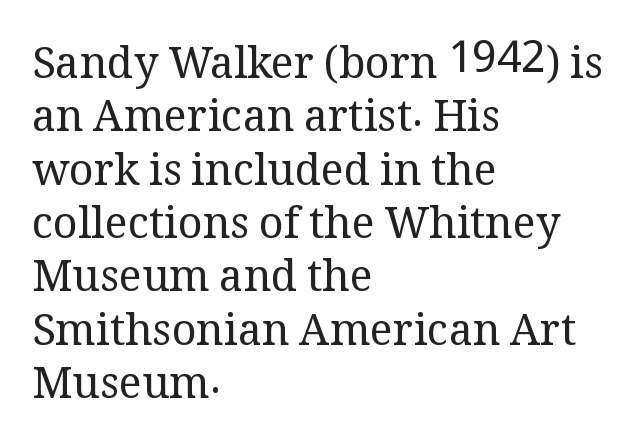
Spacing between characters is what you'd get straight out of the box. The paragraph shown leans on its left margin. A bare baseline throughout the passage. Type style note: has serifs. Italic: no, the glyphs are upright roman. Each letter keeps its own natural width here, so spacing adapts to shape.
